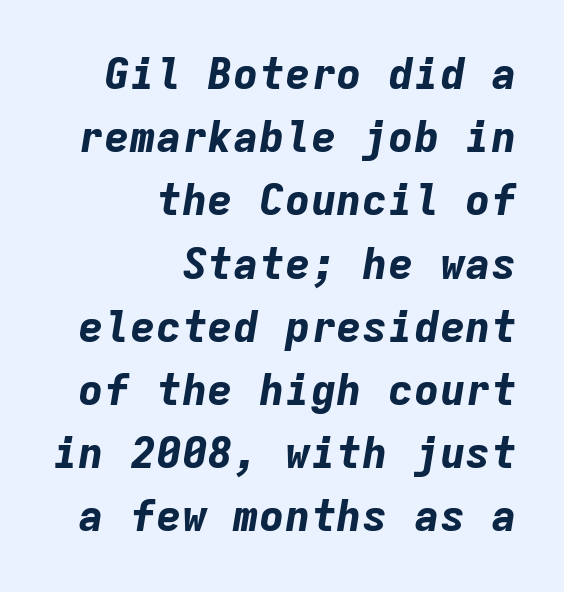
The image shows 43 px bold type, italic (leaning right), monospaced; set right-aligned, normal line spacing (1.47x), normal letter spacing, not underlined; low stroke contrast and a medium x-height.
